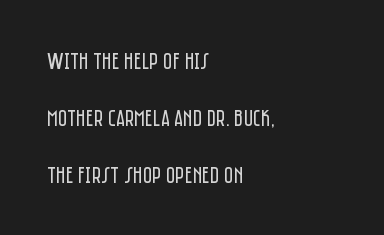
Q: Is the text bold? A: No.
Q: Is the text italic (slanted)? A: No, it is upright.
Q: Is the text underlined? A: No.
Q: How is the paragraph aligned? A: Left-aligned.
Q: Is the spacing between letters normal or unusually wide? A: Normal.
Q: Is the spacing between lines tight, normal or loose? A: Loose.
